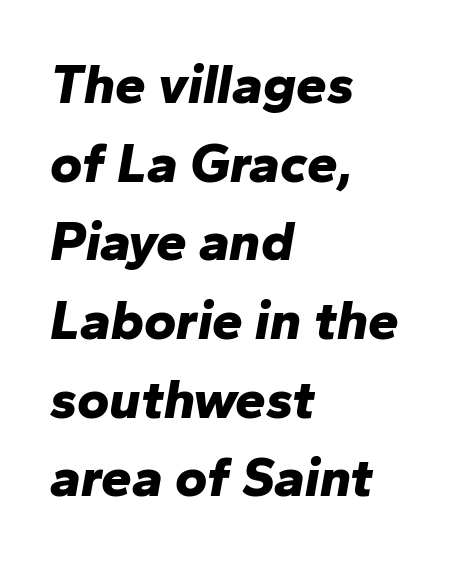
The image shows 55 px bold type, italic (leaning right); set left-aligned, normal line spacing (1.43x), normal letter spacing, not underlined; low stroke contrast and a medium x-height.
